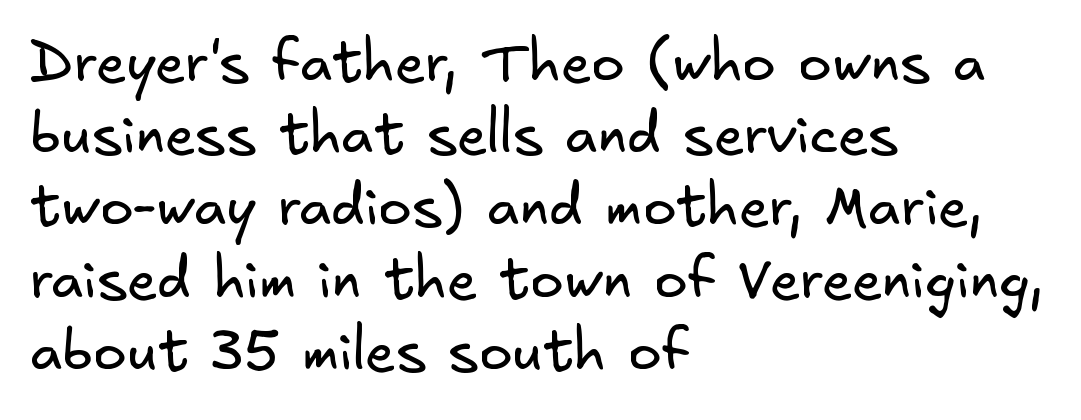
The image shows 56 px regular-weight sans-serif type; set left-aligned, normal line spacing (1.29x), normal letter spacing, not underlined; low stroke contrast and a small x-height.
